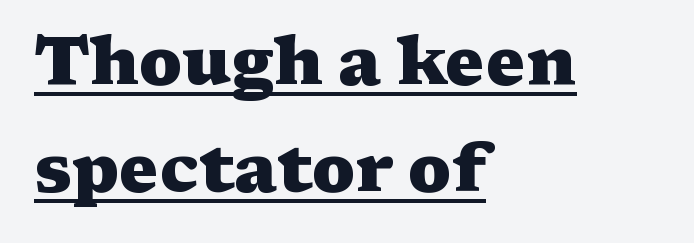
Standard letterfit; no display-style spreading of the glyphs. Do the characters align in a grid? No, the font is proportional. Vertical strokes here are truly vertical. Notice how a bar underscores the lettering throughout. Check where the strokes stop: tiny serifs finish them off.
